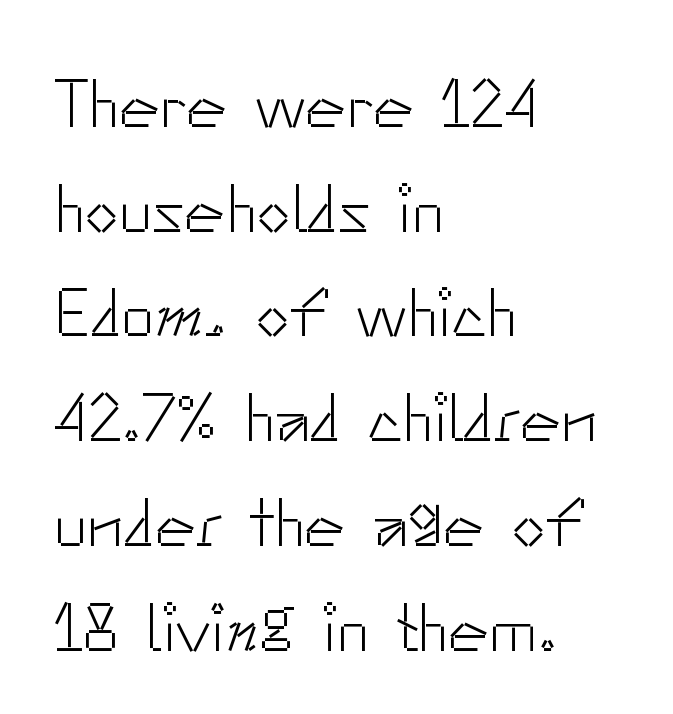
The image shows 68 px light sans-serif type, upright; set left-aligned, normal line spacing (1.54x), normal letter spacing, not underlined; low stroke contrast and a small x-height.
